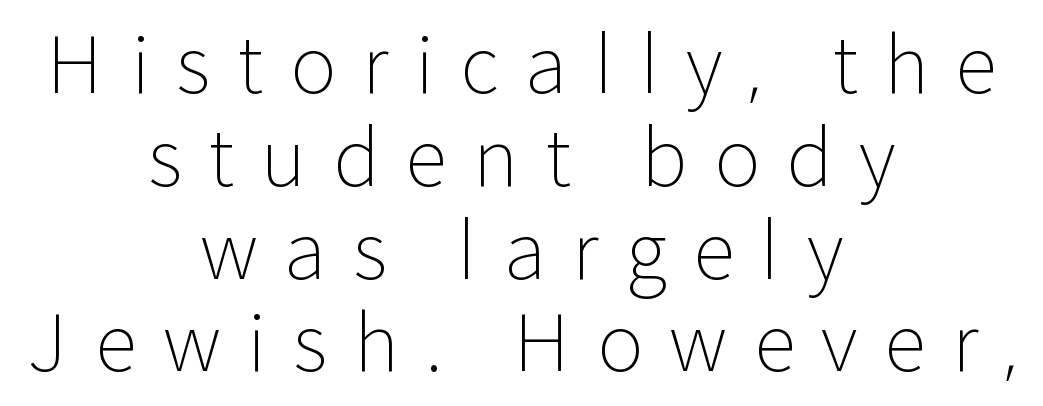
Q: Is the text bold? A: No.
Q: Is the text italic (slanted)? A: No, it is upright.
Q: Is the typeface a serif or a sans-serif typeface? A: Sans-serif.
Q: Is the text underlined? A: No.
Q: How is the paragraph aligned? A: Centered.
Q: Is the spacing between letters normal or unusually wide? A: Unusually wide.
Q: Width (condensed, normal, or wide)? A: Normal.
Q: Stroke contrast? A: Low.
Q: x-height? A: Medium.
Q: Monospaced? A: No.
